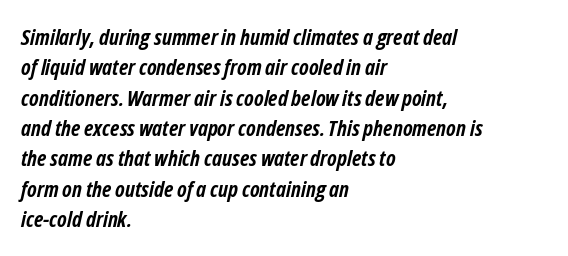
The compositor pushed each line to the left boundary. Thick stems and heavy bowls — unmistakably bold. Notice how the stems are inclined rather than vertical — that's the hallmark of italics. Rule under the text: the space is simply empty.
